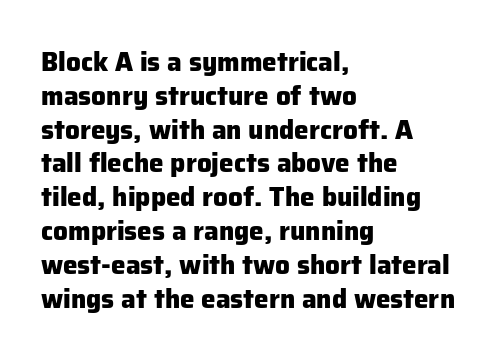
{"italic": "no", "bold": "yes", "underline": "no", "align": "left", "line_spacing": "normal", "line_spacing_ratio": 1.3, "letter_spacing": "normal", "letter_spacing_em": 0.0, "glyph_px": 26}
